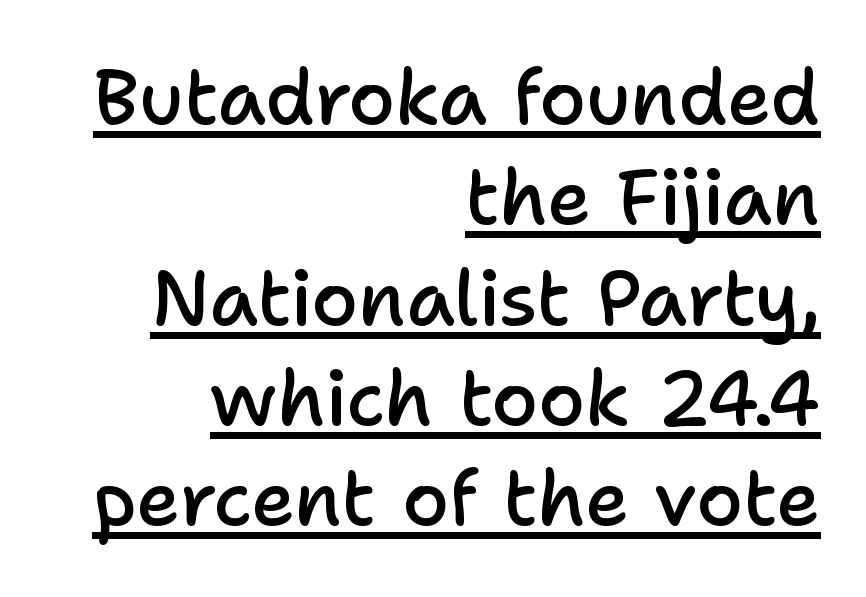
The image shows 76 px semibold sans-serif type, upright; set right-aligned, normal line spacing (1.32x), normal letter spacing, underlined; low stroke contrast and a medium x-height.
